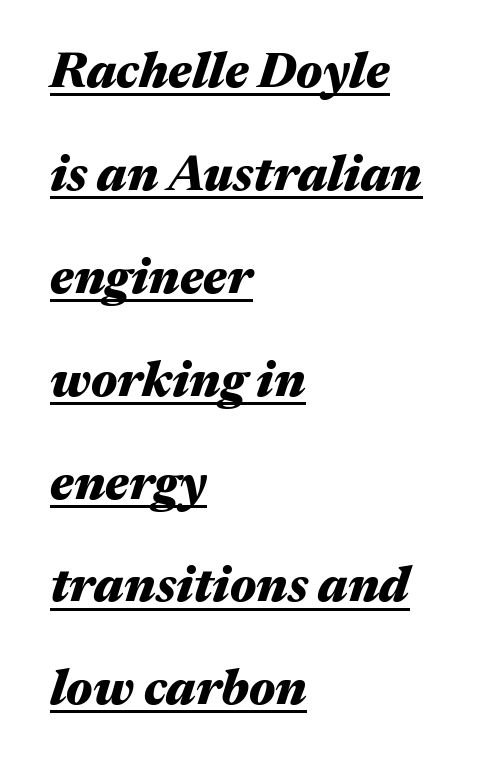
The lines in this sample share a left origin and differ only in where they stop. This is oblique type, the kind used for emphasis or titles. What weight is shown? A full bold with thick strokes. A typesetter would call this proportional, since set widths differ per character. The glyphs are accompanied by a horizontal stroke just below them. Honestly, the letter spacing is just normal — you wouldn't notice it.
